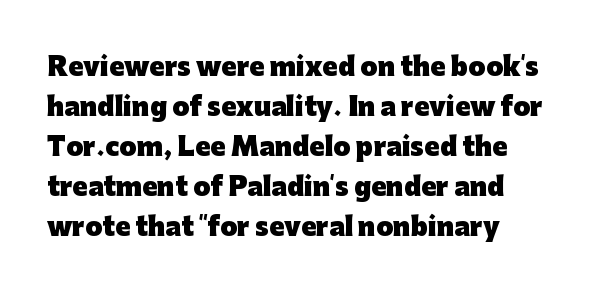
Tracking value appears to be zero — textbook default spacing. The text block is weighted toward the left margin, trailing off unevenly rightward. Posture: straight, roman, zero tilt. Regarding leading, the lines here are spaced in the standard way. Honestly, there is no underline to notice here at all. Thick stems and heavy bowls — unmistakably bold.
